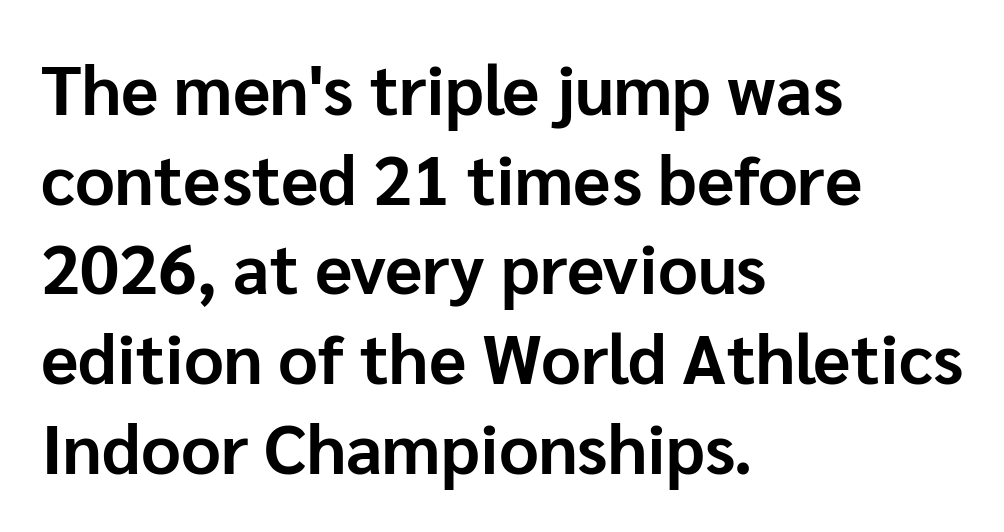
Q: Is the text bold? A: Yes.
Q: Is the text italic (slanted)? A: No, it is upright.
Q: Is the typeface a serif or a sans-serif typeface? A: Sans-serif.
Q: Is the text underlined? A: No.
Q: How is the paragraph aligned? A: Left-aligned.
Q: Is the spacing between letters normal or unusually wide? A: Normal.
Q: Is the spacing between lines tight, normal or loose? A: Normal.
Q: Width (condensed, normal, or wide)? A: Normal.
Q: Stroke contrast? A: Low.
Q: x-height? A: Medium.
Q: Monospaced? A: No.
